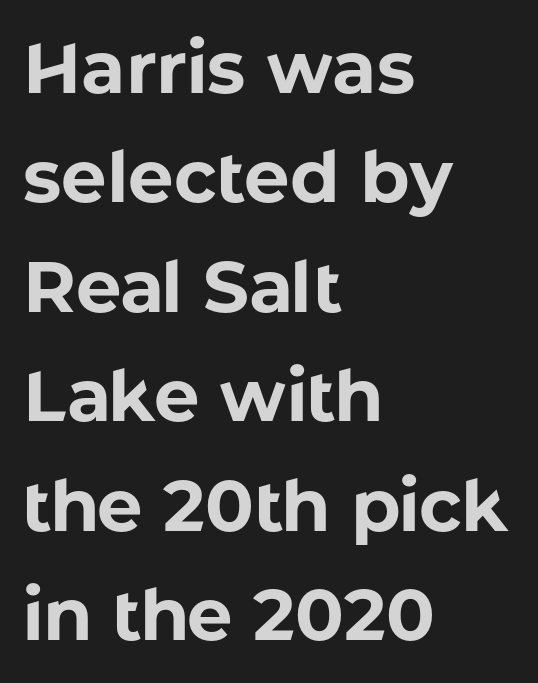
A classic flush-left, rag-right setting is used for this passage. This sample uses an upright cut, with every glyph sitting square on the baseline. Pretty heavy lettering here — definitely bold. The words here are not underlined. Whoever set this chose a conventional vertical rhythm.
